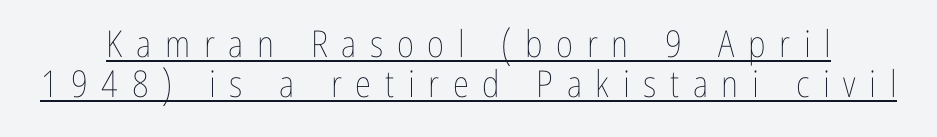
The gaps between neighbouring characters are conspicuously large. Each line of the rendering has a horizontal stroke beneath the glyphs. The weight would be labelled regular, book, light, or lighter still. Note the varied advance widths — an 'i' is clearly narrower than an 'm'.
